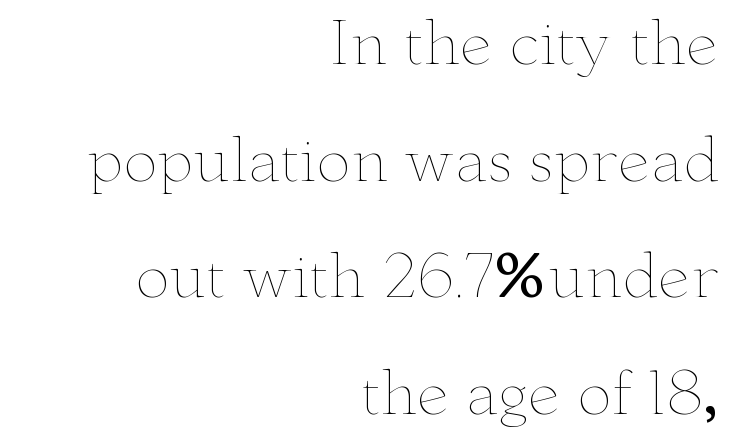
Q: Is the text bold? A: No.
Q: Is the text italic (slanted)? A: No, it is upright.
Q: Is the text underlined? A: No.
Q: How is the paragraph aligned? A: Right-aligned.
Q: Is the spacing between letters normal or unusually wide? A: Normal.
Q: Is the spacing between lines tight, normal or loose? A: Loose.
Q: Width (condensed, normal, or wide)? A: Wide.
Q: Stroke contrast? A: Low.
Q: x-height? A: Small.
Q: Monospaced? A: No.
